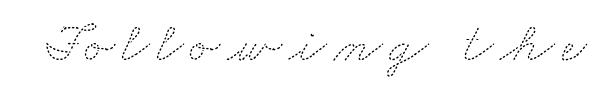
Q: Is the text bold? A: No.
Q: Is the text underlined? A: No.
Q: Width (condensed, normal, or wide)? A: Wide.
Q: Stroke contrast? A: Medium.
Q: x-height? A: Small.
Q: Monospaced? A: No.
